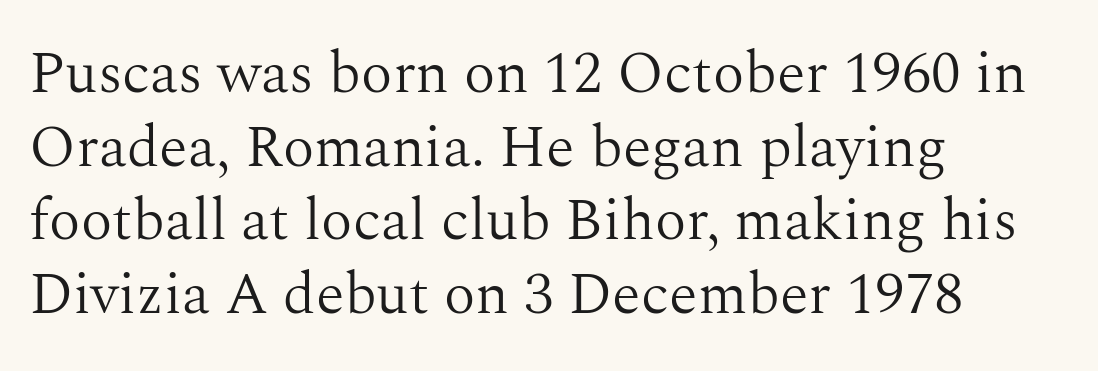
{"serif": "yes", "italic": "no", "bold": "no", "weight": "light", "width": "normal", "stroke_contrast": "medium", "x_height": "medium", "monospaced": "no", "underline": "no", "align": "left", "line_spacing": "normal", "line_spacing_ratio": 1.25, "letter_spacing": "normal", "letter_spacing_em": 0.0, "glyph_px": 59}
